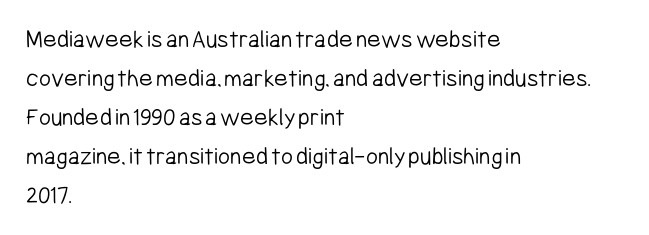
Q: Is the text bold? A: No.
Q: Is the text italic (slanted)? A: No, it is upright.
Q: Is the text underlined? A: No.
Q: How is the paragraph aligned? A: Left-aligned.
Q: Is the spacing between letters normal or unusually wide? A: Normal.
Q: Is the spacing between lines tight, normal or loose? A: Normal.
